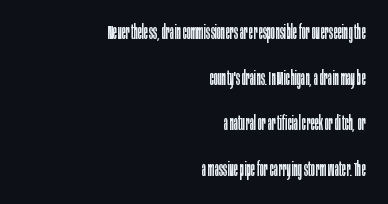
The image shows 20 px text type, upright; set right-aligned, loose line spacing (2.28x), normal letter spacing, not underlined.
